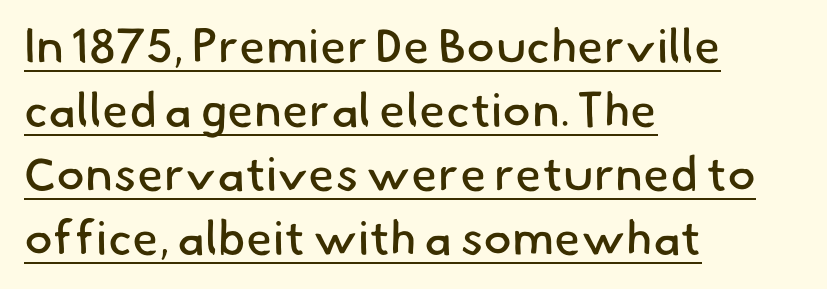
The image shows 48 px regular-weight sans-serif type; set left-aligned, normal line spacing (1.33x), normal letter spacing, underlined; low stroke contrast and a small x-height.
